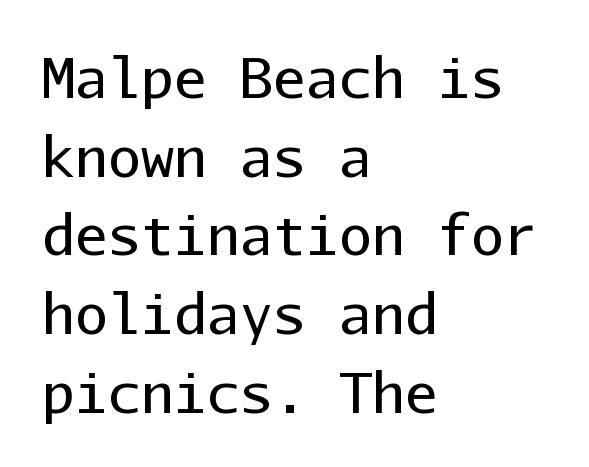
{"serif": "no", "italic": "no", "bold": "no", "weight": "regular", "width": "normal", "stroke_contrast": "low", "x_height": "medium", "monospaced": "yes", "underline": "no", "align": "left", "line_spacing": "normal", "line_spacing_ratio": 1.43, "letter_spacing": "normal", "letter_spacing_em": 0.0, "glyph_px": 55}
